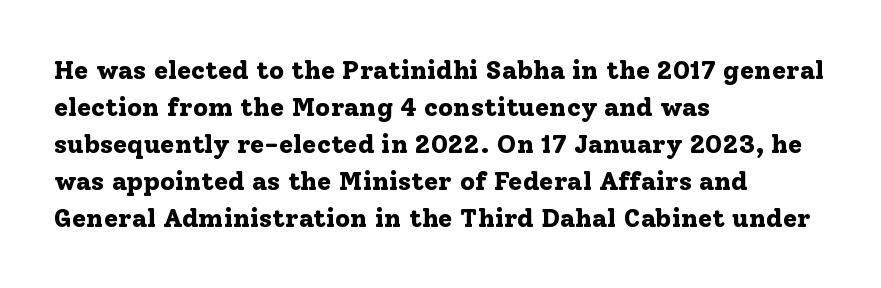
Q: Is the text bold? A: Yes.
Q: Is the text italic (slanted)? A: No, it is upright.
Q: Is the text underlined? A: No.
Q: How is the paragraph aligned? A: Left-aligned.
Q: Is the spacing between letters normal or unusually wide? A: Normal.
Q: Is the spacing between lines tight, normal or loose? A: Normal.
